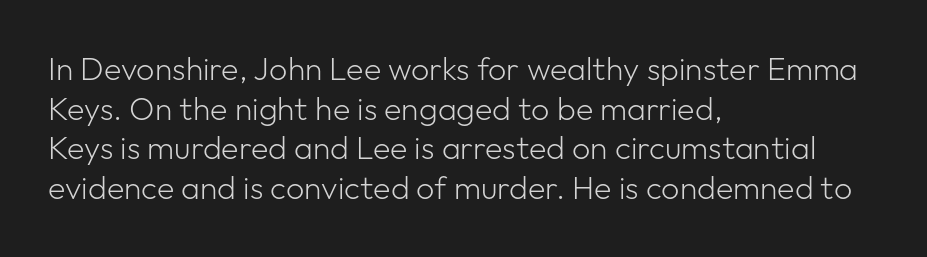
The rendering anchors every line to the left-hand side. Unmarked baselines from the first word to the last. Stroke thickness stays within the range of a standard reading face or lighter. Observe the ordinary spacing: letters are neighbours, not strangers.
